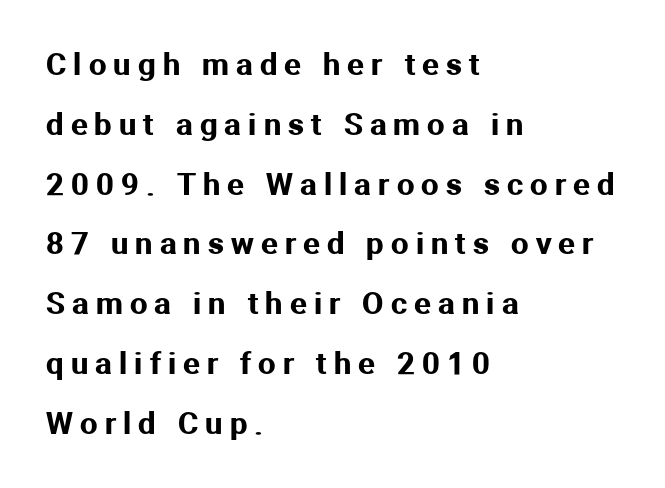
The image shows 31 px sans-serif type, upright; set left-aligned, loose line spacing (1.93x), unusually wide letter spacing (+0.23 em), not underlined; medium stroke contrast and a medium x-height.
